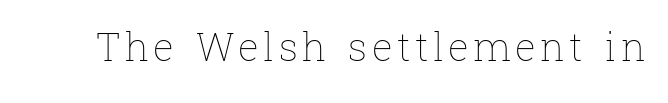
Spacing verdict: proportional, widths tailored to each character. Check under the words: just untouched page. The characters are drawn with everyday or finer stroke widths. A typesetter would mark this as roman, not italic.
